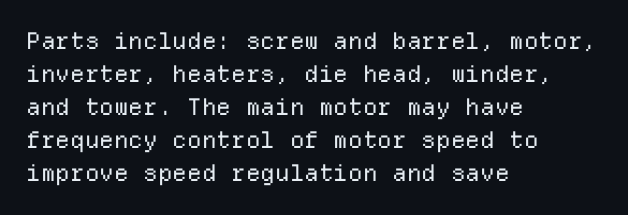
Q: Is the text bold? A: No.
Q: Is the text italic (slanted)? A: No, it is upright.
Q: Is the text underlined? A: No.
Q: How is the paragraph aligned? A: Left-aligned.
Q: Is the spacing between letters normal or unusually wide? A: Normal.
Q: Is the spacing between lines tight, normal or loose? A: Normal.
